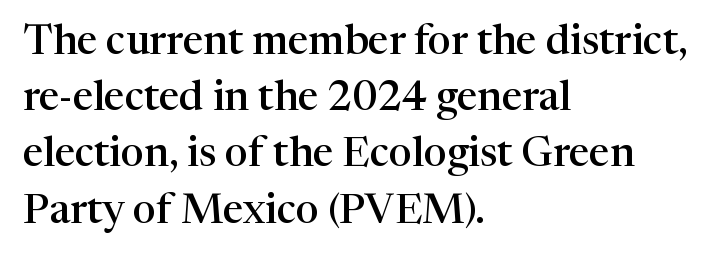
The image shows 41 px semibold serif type, upright; set left-aligned, normal line spacing (1.37x), normal letter spacing, not underlined; high stroke contrast and a medium x-height.
